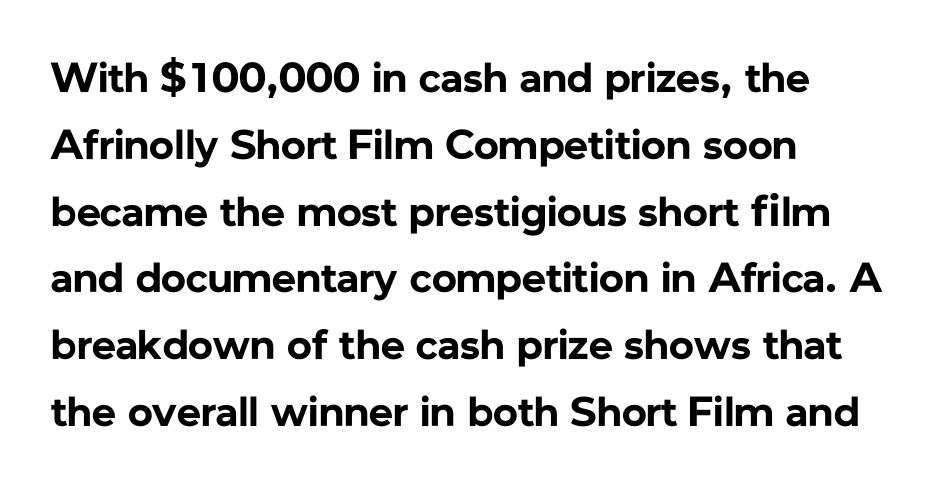
Weight: bold. Clear beneath every line of the passage. Rows of type keep a routine distance in the vertical direction. If you drew a line through each stem, it would be perfectly vertical. Each word holds together tightly as a unit, with standard inter-letter gaps.
